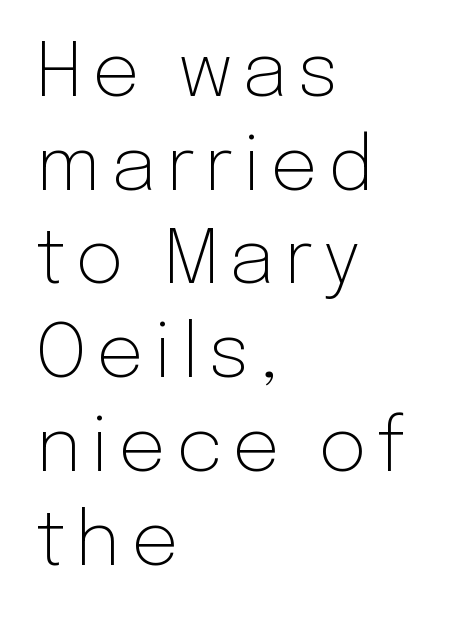
The rendering uses a moderate line-height, typical for paragraphs. This sample uses an upright cut, with every glyph sitting square on the baseline. These lines stack with their left ends in a neat column. The passage shown is typed in a proportional face where columns would drift. No word sits above an underline. The cut favours lightness, reaching ordinary text weight at its darkest.
